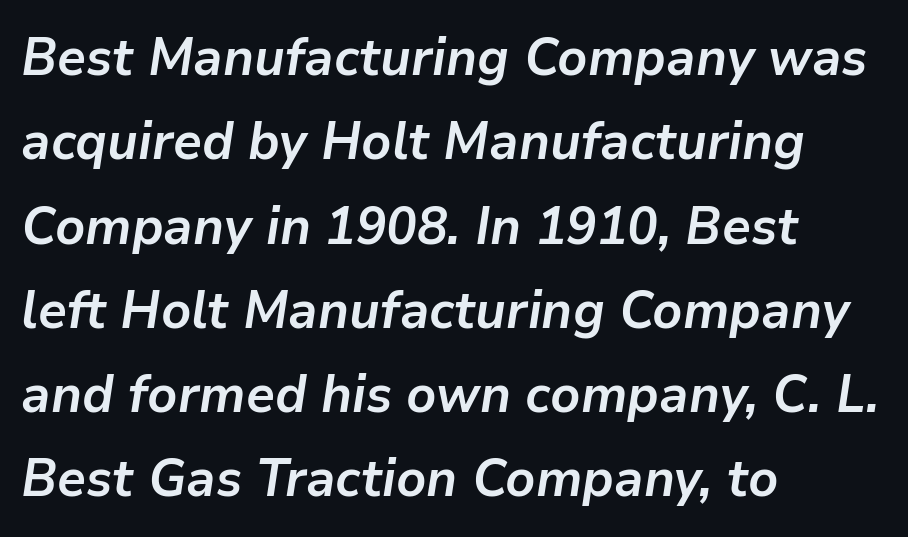
Q: Is the text bold? A: Yes.
Q: Is the text italic (slanted)? A: Yes, it leans right by about 9 degrees.
Q: Is the text underlined? A: No.
Q: How is the paragraph aligned? A: Left-aligned.
Q: Is the spacing between letters normal or unusually wide? A: Normal.
Q: Is the spacing between lines tight, normal or loose? A: Normal.
Q: Width (condensed, normal, or wide)? A: Normal.
Q: Stroke contrast? A: Low.
Q: x-height? A: Medium.
Q: Monospaced? A: No.
